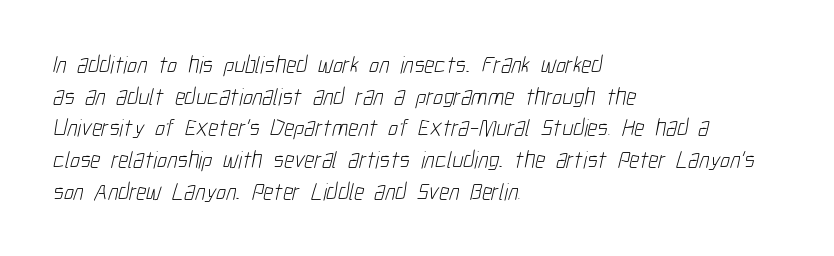
The image shows 24 px text type; set left-aligned, normal line spacing (1.32x), normal letter spacing, not underlined.
